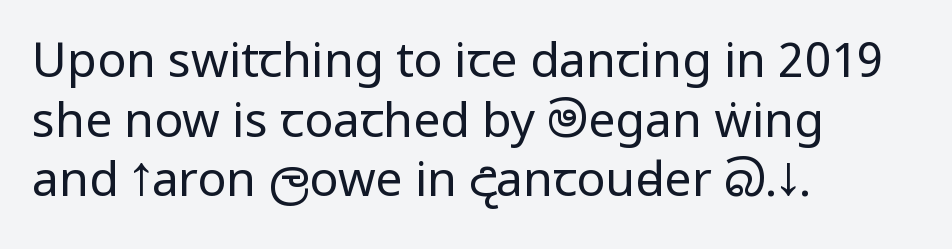
{"serif": "no", "italic": "no", "bold": "no", "weight": "regular", "width": "condensed", "stroke_contrast": "low", "underline": "no", "align": "left", "line_spacing_ratio": 1.24, "letter_spacing": "normal", "letter_spacing_em": 0.0, "glyph_px": 48}
